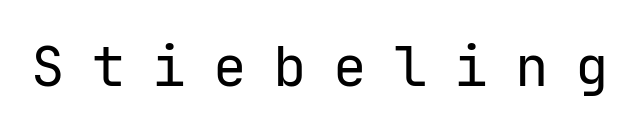
Quick note: underline off. Nope, no serifs anywhere on these letters. The font's upright variant was chosen for this text. Here the designer chose a console-style face with uniform glyph widths. How are the letters spaced? Widely, with obvious added tracking. Stroke mass is kept to a normal reading level or below.
